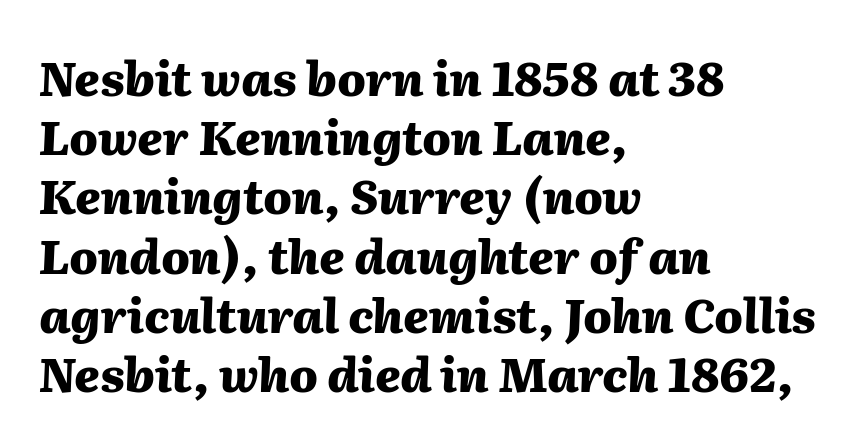
Q: Is the text bold? A: Yes.
Q: Is the text italic (slanted)? A: Yes, it leans right by about 2 degrees.
Q: Is the text underlined? A: No.
Q: How is the paragraph aligned? A: Left-aligned.
Q: Is the spacing between letters normal or unusually wide? A: Normal.
Q: Is the spacing between lines tight, normal or loose? A: Normal.
Q: Width (condensed, normal, or wide)? A: Normal.
Q: Stroke contrast? A: Medium.
Q: x-height? A: Medium.
Q: Monospaced? A: No.
